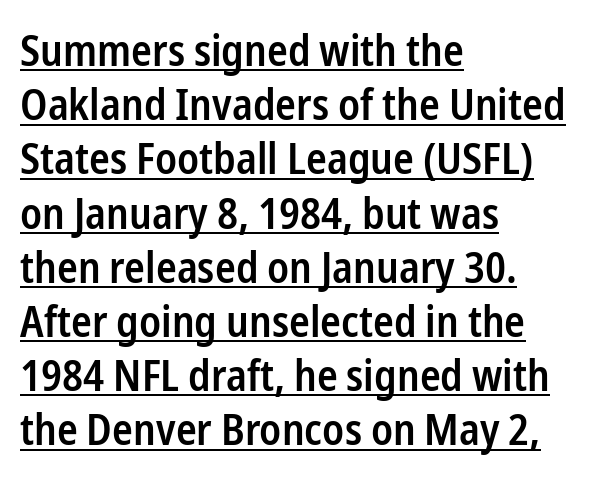
The rendering anchors every line to the left-hand side. Check where the strokes stop: nothing finishes them off — pure sans. Quick note: interline space is typical. Is this a fixed-width face? No — the glyphs have proportional, varying widths. Default kerning and tracking; the words read as compact shapes.
